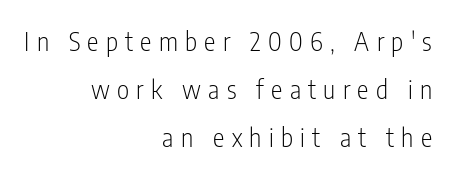
The image shows 26 px text type, upright; set right-aligned, line spacing 1.85x, unusually wide letter spacing (+0.28 em), not underlined.
